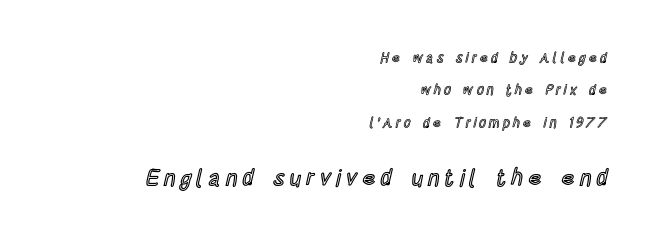
Rows of type keep a wide berth in the vertical direction. The letters are spread apart with noticeably loose tracking. The ragged edge is on the left, which tells us the setting is flush right. The foot of each line stays bare and open. Look at the glyph heights: the lower group is clearly the bigger setting.
